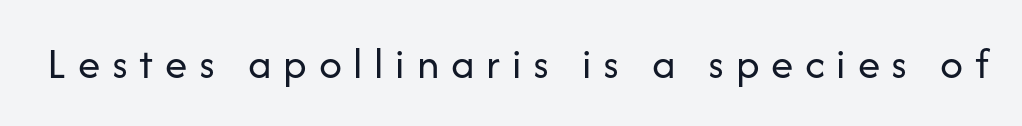
Q: Is the text bold? A: No.
Q: Is the text italic (slanted)? A: No, it is upright.
Q: Is the typeface a serif or a sans-serif typeface? A: Sans-serif.
Q: Is the text underlined? A: No.
Q: Is the spacing between letters normal or unusually wide? A: Unusually wide.
Q: Width (condensed, normal, or wide)? A: Normal.
Q: Stroke contrast? A: Low.
Q: x-height? A: Medium.
Q: Monospaced? A: No.
